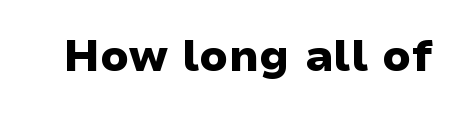
Q: Is the text bold? A: Yes.
Q: Is the text italic (slanted)? A: No, it is upright.
Q: Is the typeface a serif or a sans-serif typeface? A: Sans-serif.
Q: Is the text underlined? A: No.
Q: Is the spacing between letters normal or unusually wide? A: Normal.
Q: Width (condensed, normal, or wide)? A: Wide.
Q: Stroke contrast? A: Low.
Q: x-height? A: Medium.
Q: Monospaced? A: No.
